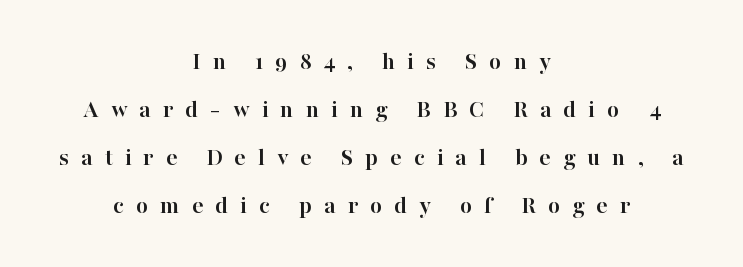
{"italic": "no", "bold": "yes", "underline": "no", "align": "center", "line_spacing": "loose", "line_spacing_ratio": 1.92, "letter_spacing": "wide", "letter_spacing_em": 0.48, "glyph_px": 25}
